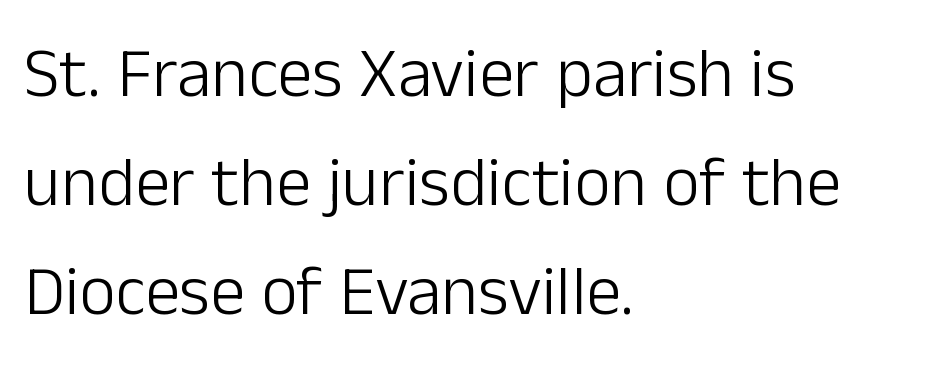
Q: Is the text bold? A: No.
Q: Is the text italic (slanted)? A: No, it is upright.
Q: Is the typeface a serif or a sans-serif typeface? A: Sans-serif.
Q: Is the text underlined? A: No.
Q: How is the paragraph aligned? A: Left-aligned.
Q: Is the spacing between letters normal or unusually wide? A: Normal.
Q: Is the spacing between lines tight, normal or loose? A: Normal.
Q: Width (condensed, normal, or wide)? A: Normal.
Q: Stroke contrast? A: Low.
Q: x-height? A: Medium.
Q: Monospaced? A: No.
